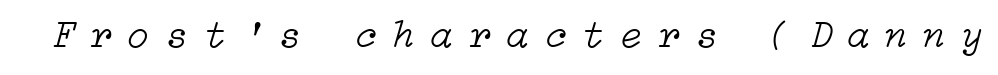
{"italic": "yes", "lean": "right", "slant_degrees": 15, "bold": "no", "weight": "light", "width": "normal", "stroke_contrast": "low", "x_height": "medium", "underline": "no", "letter_spacing": "wide", "letter_spacing_em": 0.4, "glyph_px": 40}
